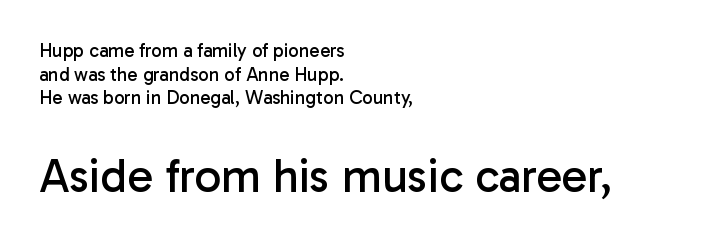
The image shows 47 px regular-weight sans-serif type, upright; set left-aligned, line spacing 1.24x, normal letter spacing, not underlined; the second (bottom) block is 2.47x larger; low stroke contrast and a medium x-height.
